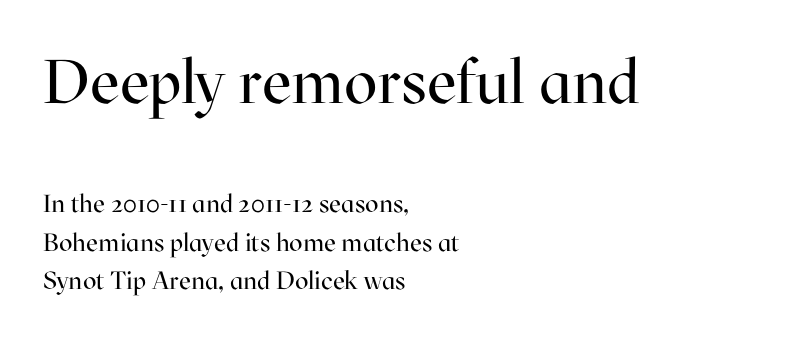
Q: Is the text bold? A: No.
Q: Is the text italic (slanted)? A: No, it is upright.
Q: Is the typeface a serif or a sans-serif typeface? A: Serif.
Q: Is the text underlined? A: No.
Q: How is the paragraph aligned? A: Left-aligned.
Q: Is the spacing between letters normal or unusually wide? A: Normal.
Q: Is the spacing between lines tight, normal or loose? A: Normal.
Q: Which block of text is set in a larger size, the first (top) or the second (bottom)? A: The first (top) one.
Q: Width (condensed, normal, or wide)? A: Normal.
Q: Stroke contrast? A: High.
Q: x-height? A: Medium.
Q: Monospaced? A: No.
